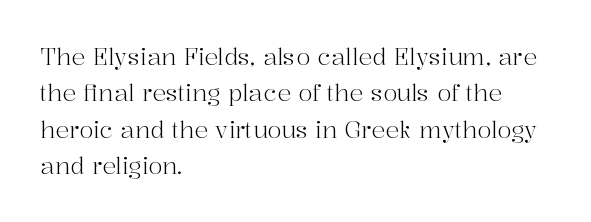
{"italic": "no", "bold": "no", "underline": "no", "align": "left", "line_spacing": "normal", "line_spacing_ratio": 1.58, "letter_spacing": "normal", "letter_spacing_em": 0.0, "glyph_px": 23}
